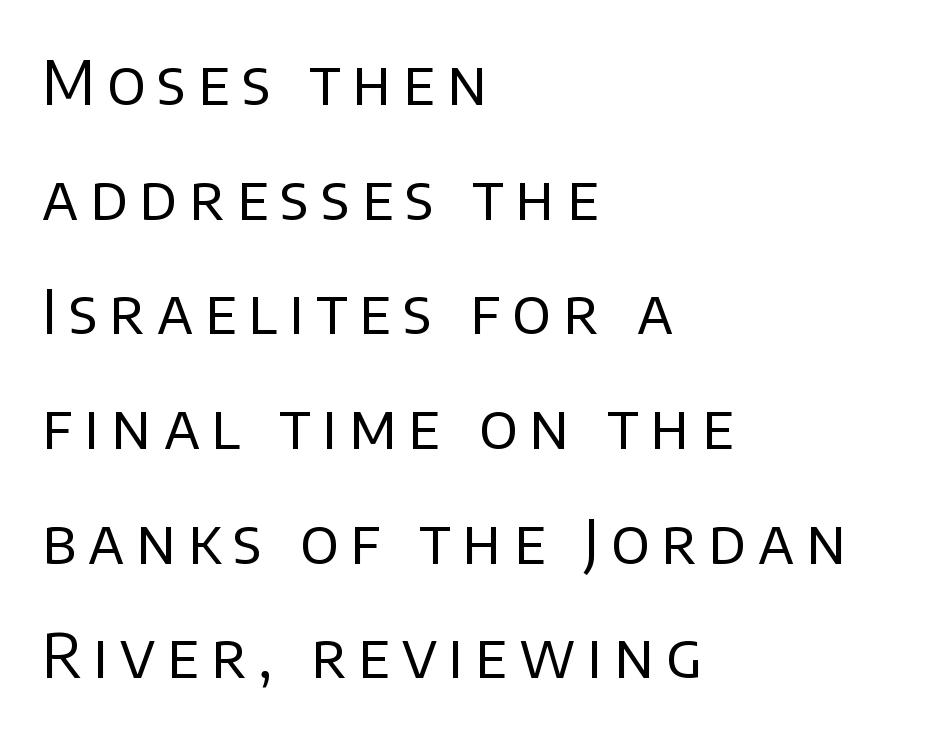
Q: Is the text bold? A: No.
Q: Is the text italic (slanted)? A: No, it is upright.
Q: Is the typeface a serif or a sans-serif typeface? A: Sans-serif.
Q: Is the text underlined? A: No.
Q: How is the paragraph aligned? A: Left-aligned.
Q: Width (condensed, normal, or wide)? A: Normal.
Q: Stroke contrast? A: Low.
Q: x-height? A: Large.
Q: Monospaced? A: No.
